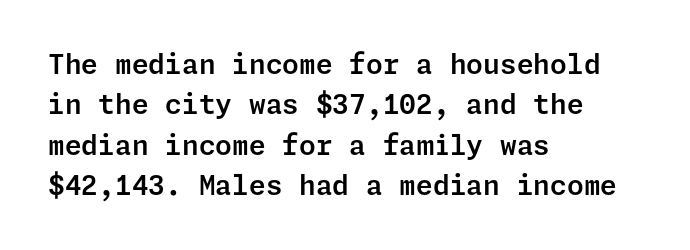
{"italic": "no", "underline": "no", "align": "left", "line_spacing": "normal", "line_spacing_ratio": 1.5, "letter_spacing": "normal", "letter_spacing_em": 0.0, "glyph_px": 27}
